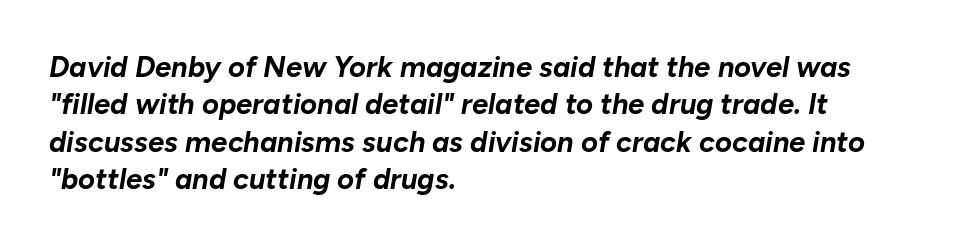
Q: Is the text bold? A: Yes.
Q: Is the text italic (slanted)? A: Yes, it leans right by about 10 degrees.
Q: Is the text underlined? A: No.
Q: How is the paragraph aligned? A: Left-aligned.
Q: Is the spacing between letters normal or unusually wide? A: Normal.
Q: Is the spacing between lines tight, normal or loose? A: Normal.
Q: Width (condensed, normal, or wide)? A: Normal.
Q: Stroke contrast? A: Low.
Q: x-height? A: Medium.
Q: Monospaced? A: No.
